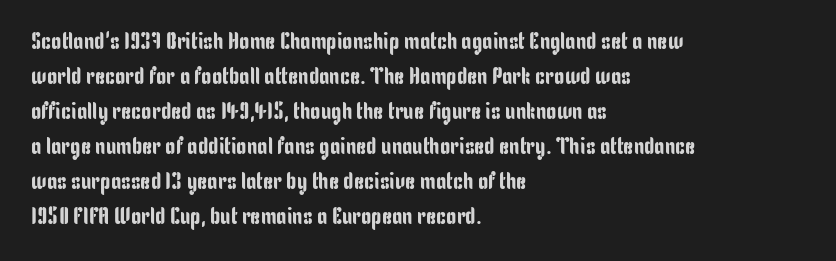
The image shows 23 px text type, upright; set left-aligned, normal line spacing (1.52x), normal letter spacing, not underlined.
